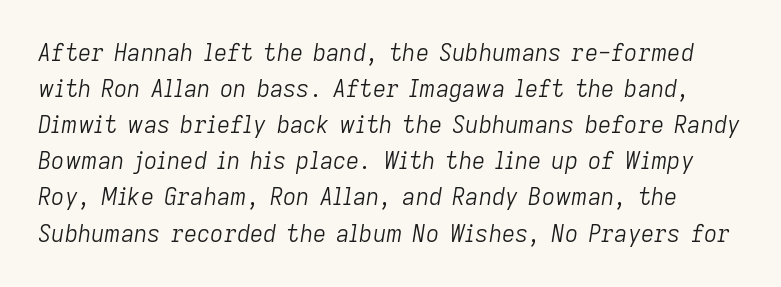
Q: Is the text bold? A: No.
Q: Is the text italic (slanted)? A: Yes, it leans right by about 9 degrees.
Q: Is the text underlined? A: No.
Q: Is the spacing between letters normal or unusually wide? A: Normal.
Q: Is the spacing between lines tight, normal or loose? A: Normal.
